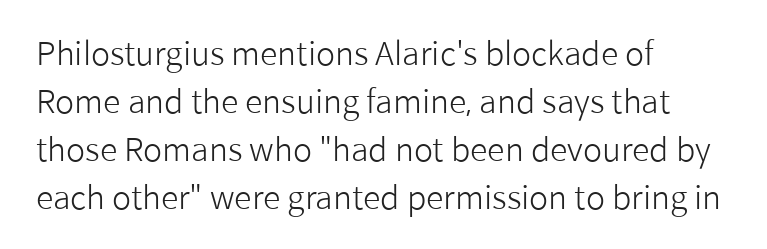
Q: Is the text bold? A: No.
Q: Is the text italic (slanted)? A: No, it is upright.
Q: Is the typeface a serif or a sans-serif typeface? A: Sans-serif.
Q: Is the text underlined? A: No.
Q: How is the paragraph aligned? A: Left-aligned.
Q: Is the spacing between letters normal or unusually wide? A: Normal.
Q: Is the spacing between lines tight, normal or loose? A: Normal.
Q: Width (condensed, normal, or wide)? A: Normal.
Q: Stroke contrast? A: Low.
Q: x-height? A: Medium.
Q: Monospaced? A: No.
